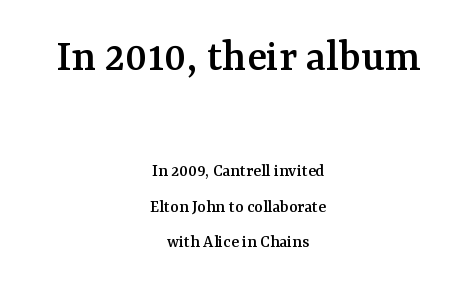
{"serif": "yes", "italic": "no", "width": "normal", "stroke_contrast": "medium", "x_height": "medium", "monospaced": "no", "underline": "no", "align": "center", "line_spacing": "loose", "line_spacing_ratio": 1.95, "letter_spacing": "normal", "letter_spacing_em": 0.0, "larger_block": "first", "size_ratio": 2.56, "glyph_px": 46}
